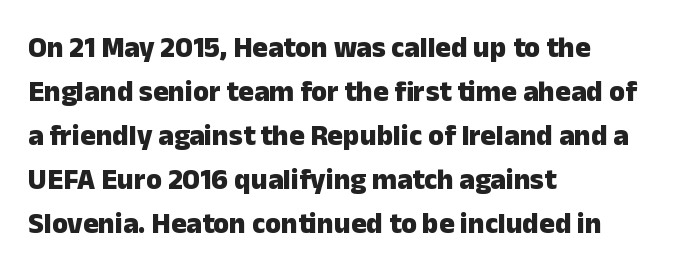
The image shows 29 px heavy sans-serif type, upright; set left-aligned, normal line spacing (1.52x), normal letter spacing, not underlined; low stroke contrast and a medium x-height.
